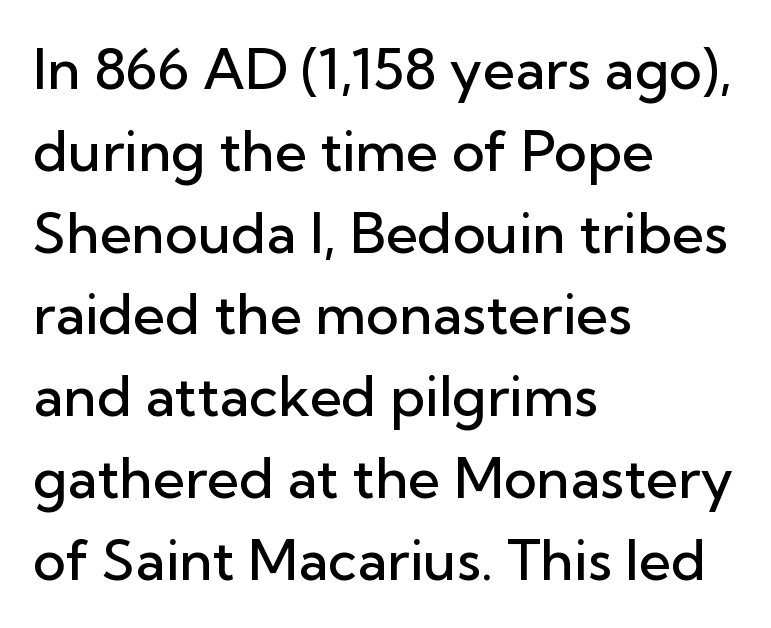
The image shows 56 px semibold sans-serif type, upright; set left-aligned, normal line spacing (1.46x), normal letter spacing, not underlined; low stroke contrast and a medium x-height.
